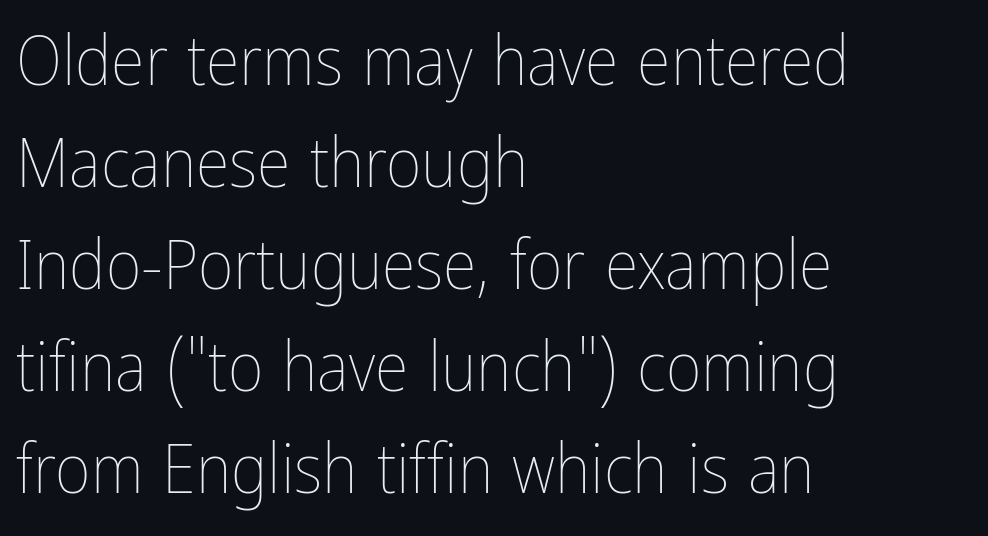
This is roman type, the default non-slanted kind. Standard letterfit; no display-style spreading of the glyphs. Think of a printed novel: that variable character pitch is what you see here. These lines stack with their left ends in a neat column. Each stroke keeps to a modest, everyday thickness or less.
